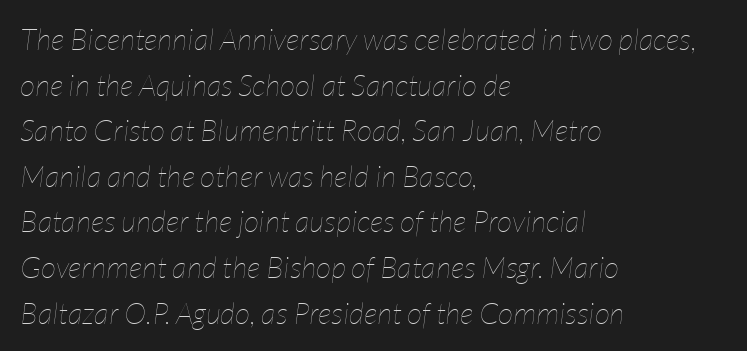
The image shows 30 px thin, condensed type, italic (leaning right); set left-aligned, normal line spacing (1.52x), normal letter spacing, not underlined; low stroke contrast and a medium x-height.
